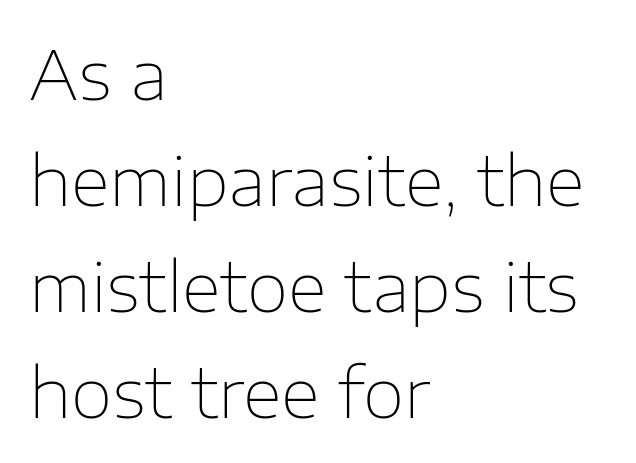
This sample keeps an unexceptional amount of space between lines. Bold? No — there's no thickening of the strokes. The text was rendered using a sans face with plain stroke endings. Underline: absent.
